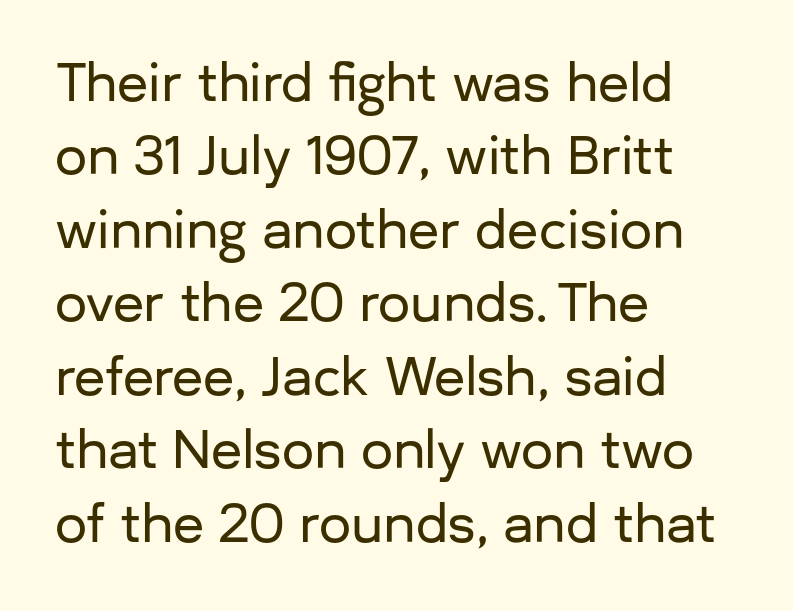
Each letter keeps its own natural width here, so spacing adapts to shape. Short and long lines alike share a common starting point at left. This is sans-serif lettering, the kind often seen on screens and signage. A typesetter would call this leading conventional body-copy spacing. Plain, unruled lines of type.
